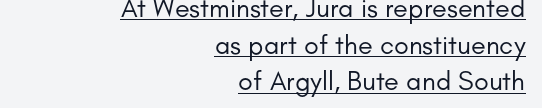
Q: Is the text bold? A: No.
Q: Is the text italic (slanted)? A: No, it is upright.
Q: Is the text underlined? A: Yes.
Q: How is the paragraph aligned? A: Right-aligned.
Q: Is the spacing between letters normal or unusually wide? A: Normal.
Q: Is the spacing between lines tight, normal or loose? A: Normal.
